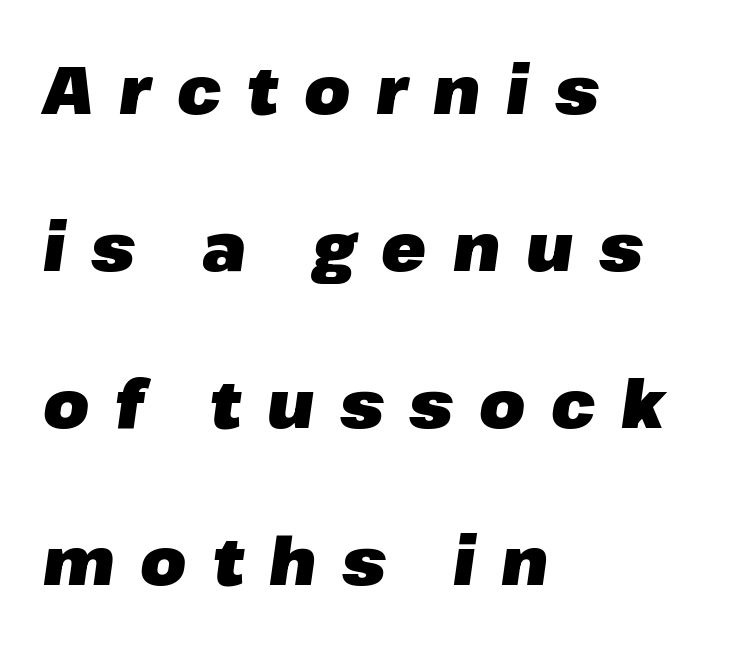
{"italic": "yes", "lean": "right", "slant_degrees": 8, "bold": "yes", "weight": "heavy", "width": "normal", "stroke_contrast": "low", "x_height": "medium", "monospaced": "no", "underline": "no", "align": "left", "line_spacing": "loose", "line_spacing_ratio": 2.38, "letter_spacing": "wide", "letter_spacing_em": 0.39, "glyph_px": 66}
